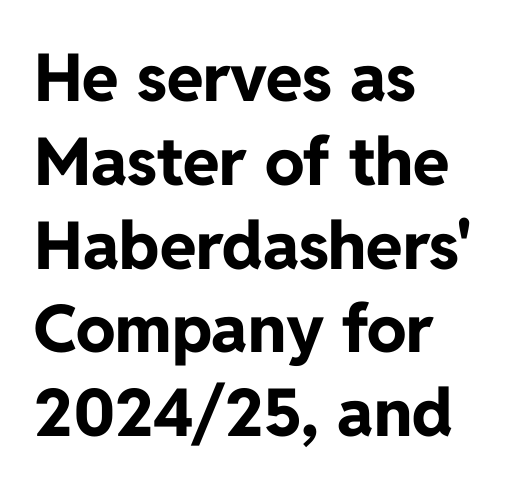
The image shows 66 px bold sans-serif type, upright; set left-aligned, normal line spacing (1.27x), normal letter spacing, not underlined; low stroke contrast and a medium x-height.
